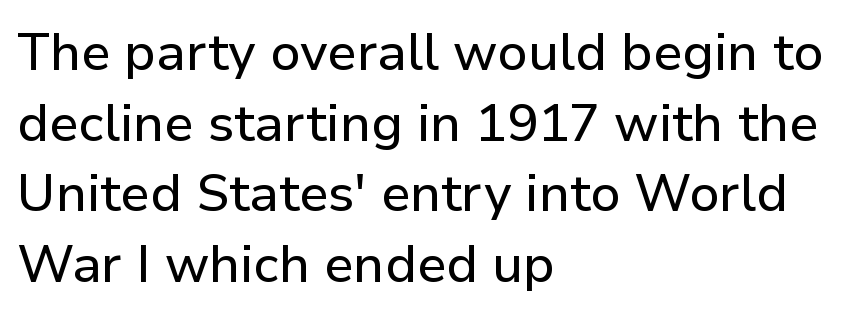
{"serif": "no", "italic": "no", "width": "normal", "stroke_contrast": "low", "x_height": "medium", "monospaced": "no", "underline": "no", "align": "left", "line_spacing": "normal", "line_spacing_ratio": 1.36, "letter_spacing": "normal", "letter_spacing_em": 0.0, "glyph_px": 52}
